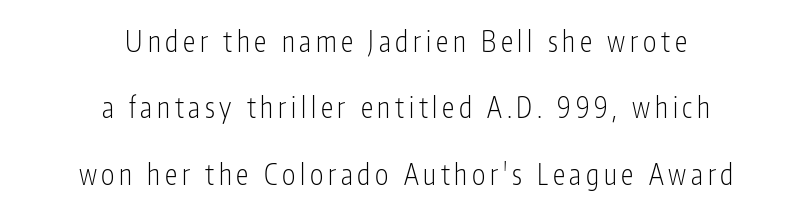
Q: Is the text bold? A: No.
Q: Is the text italic (slanted)? A: No, it is upright.
Q: Is the typeface a serif or a sans-serif typeface? A: Sans-serif.
Q: Is the text underlined? A: No.
Q: How is the paragraph aligned? A: Centered.
Q: Is the spacing between lines tight, normal or loose? A: Loose.
Q: Width (condensed, normal, or wide)? A: Condensed.
Q: Stroke contrast? A: Low.
Q: x-height? A: Medium.
Q: Monospaced? A: No.
